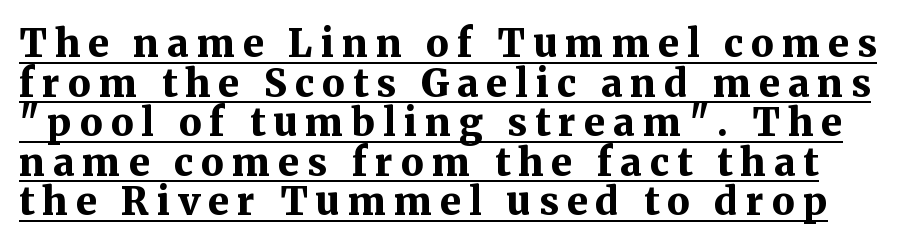
Q: Is the text bold? A: Yes.
Q: Is the text italic (slanted)? A: No, it is upright.
Q: Is the typeface a serif or a sans-serif typeface? A: Serif.
Q: Is the text underlined? A: Yes.
Q: Is the spacing between letters normal or unusually wide? A: Unusually wide.
Q: Is the spacing between lines tight, normal or loose? A: Tight.
Q: Width (condensed, normal, or wide)? A: Normal.
Q: Stroke contrast? A: Medium.
Q: x-height? A: Medium.
Q: Monospaced? A: No.
